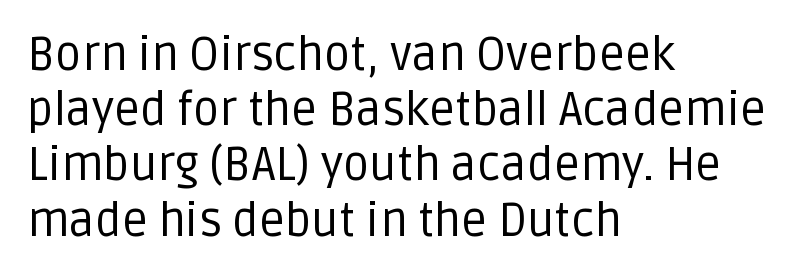
The image shows 46 px regular-weight sans-serif type, upright; set left-aligned, line spacing 1.2x, normal letter spacing, not underlined; low stroke contrast and a large x-height.
